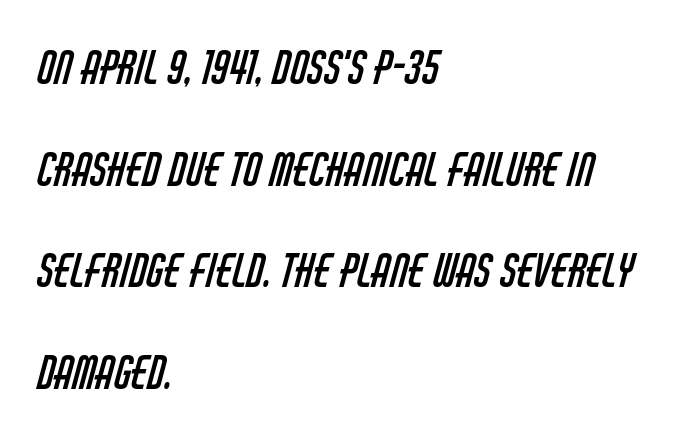
Q: Is the text bold? A: No.
Q: Is the typeface a serif or a sans-serif typeface? A: Sans-serif.
Q: Is the text underlined? A: No.
Q: How is the paragraph aligned? A: Left-aligned.
Q: Is the spacing between letters normal or unusually wide? A: Normal.
Q: Is the spacing between lines tight, normal or loose? A: Loose.
Q: Width (condensed, normal, or wide)? A: Condensed.
Q: Stroke contrast? A: Low.
Q: x-height? A: Large.
Q: Monospaced? A: No.
